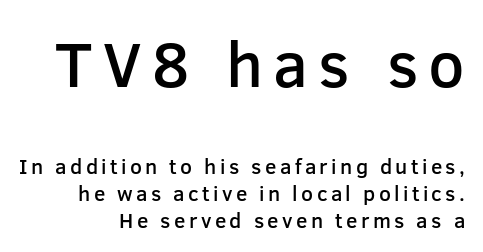
Q: Is the text bold? A: Semi-bold.
Q: Is the text italic (slanted)? A: No, it is upright.
Q: Is the typeface a serif or a sans-serif typeface? A: Sans-serif.
Q: Is the text underlined? A: No.
Q: How is the paragraph aligned? A: Right-aligned.
Q: Is the spacing between lines tight, normal or loose? A: Normal.
Q: Which block of text is set in a larger size, the first (top) or the second (bottom)? A: The first (top) one.
Q: Width (condensed, normal, or wide)? A: Normal.
Q: Stroke contrast? A: Low.
Q: x-height? A: Medium.
Q: Monospaced? A: No.
